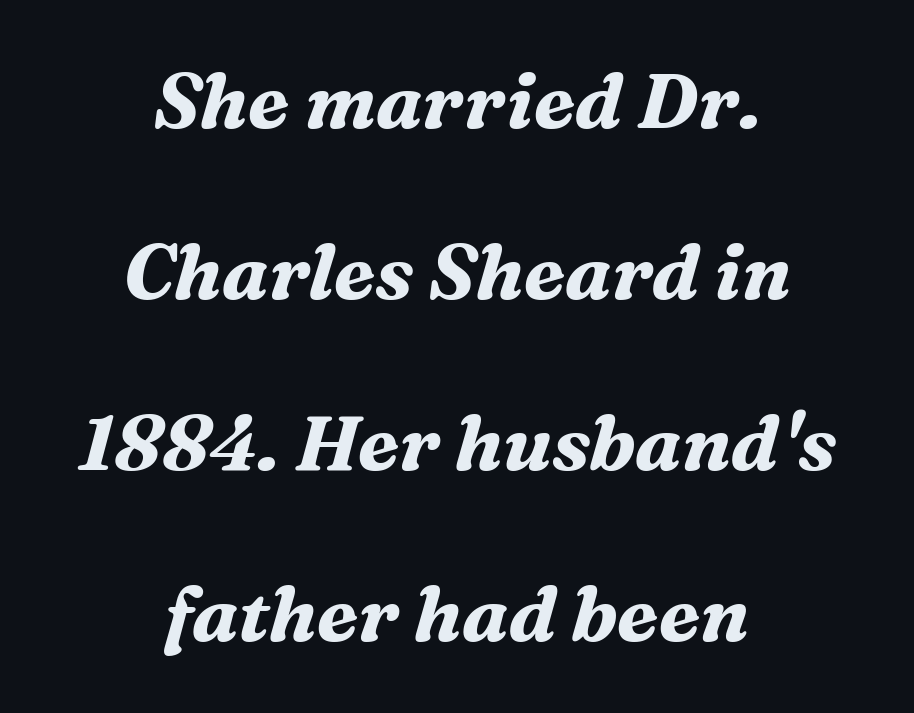
Bold? Absolutely — the strokes are thick and heavy. You could fit nearly another row in the gap between these rows. This sample uses a serif face. Glance below the letters and you will spot only blank space.
